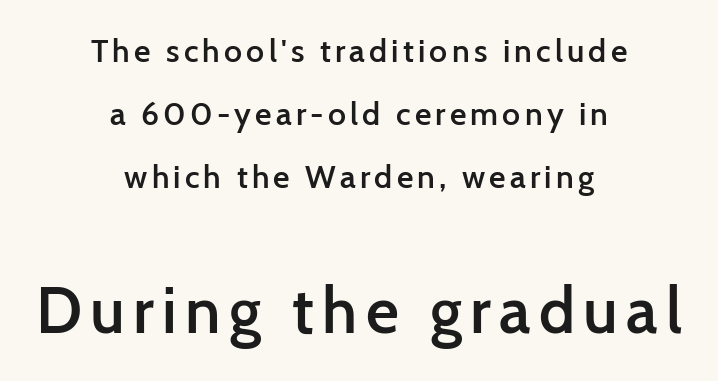
{"serif": "no", "italic": "no", "bold": "semi", "weight": "semibold", "width": "normal", "stroke_contrast": "low", "x_height": "medium", "monospaced": "no", "underline": "no", "align": "center", "line_spacing": "loose", "line_spacing_ratio": 1.97, "larger_block": "second", "size_ratio": 2.0, "glyph_px": 64}
